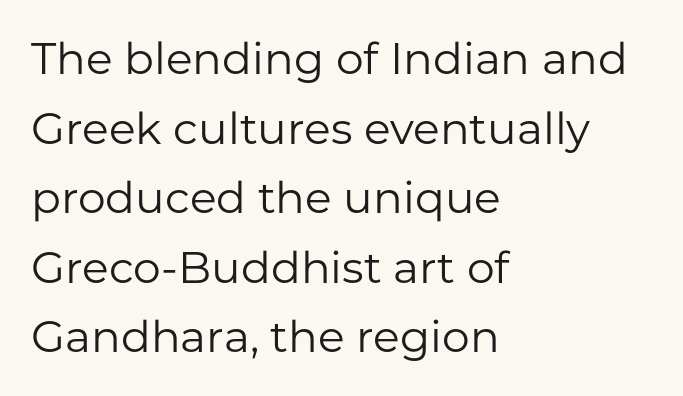
The image shows 44 px regular-weight sans-serif type, upright; set left-aligned, normal line spacing (1.58x), normal letter spacing, not underlined; low stroke contrast and a medium x-height.
